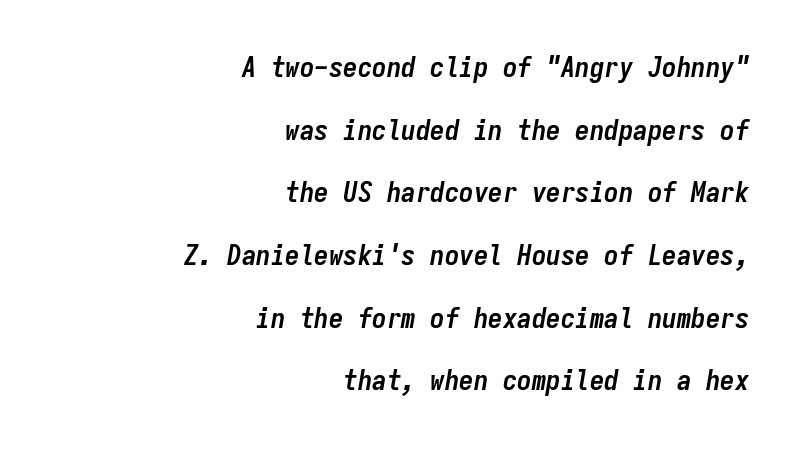
Looking at the ascenders, they clearly lean. These lines are rendered in a fixed-pitch font. Notice the wide empty band between every row — that's loose leading. Inter-character spacing is left at the font's built-in metrics.
